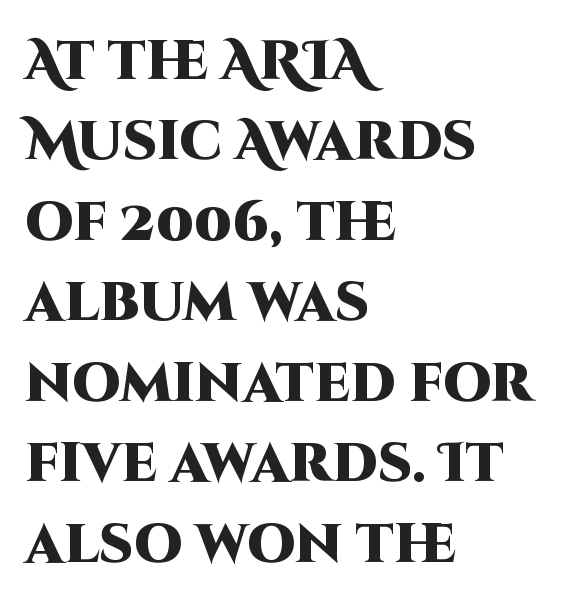
Q: Is the text bold? A: Yes.
Q: Is the text italic (slanted)? A: No, it is upright.
Q: Is the typeface a serif or a sans-serif typeface? A: Sans-serif.
Q: Is the text underlined? A: No.
Q: How is the paragraph aligned? A: Left-aligned.
Q: Is the spacing between letters normal or unusually wide? A: Normal.
Q: Is the spacing between lines tight, normal or loose? A: Normal.
Q: Width (condensed, normal, or wide)? A: Normal.
Q: Stroke contrast? A: High.
Q: x-height? A: Large.
Q: Monospaced? A: No.
